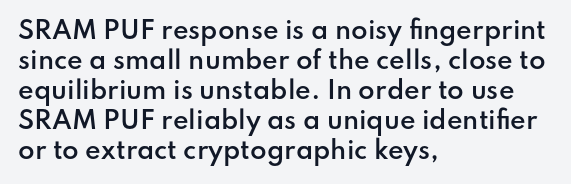
The image shows 24 px text type, upright; set left-aligned, normal line spacing (1.25x), normal letter spacing, not underlined.
